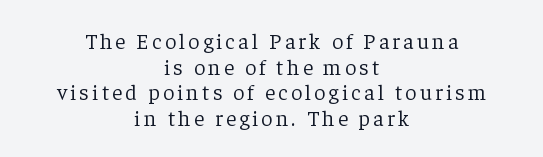
{"italic": "no", "bold": "no", "underline": "no", "align": "center", "line_spacing_ratio": 1.16, "glyph_px": 22}
